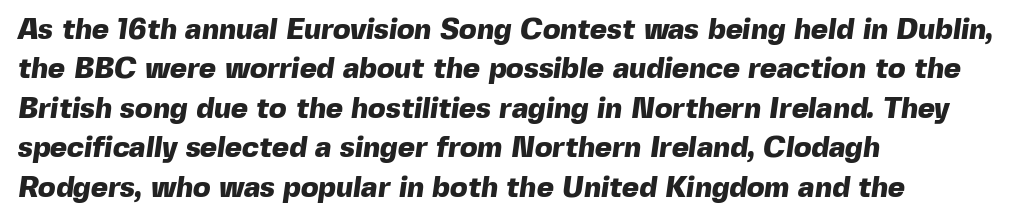
Q: Is the text bold? A: Yes.
Q: Is the typeface a serif or a sans-serif typeface? A: Sans-serif.
Q: Is the text underlined? A: No.
Q: How is the paragraph aligned? A: Left-aligned.
Q: Is the spacing between letters normal or unusually wide? A: Normal.
Q: Is the spacing between lines tight, normal or loose? A: Normal.
Q: Width (condensed, normal, or wide)? A: Normal.
Q: x-height? A: Medium.
Q: Monospaced? A: No.
